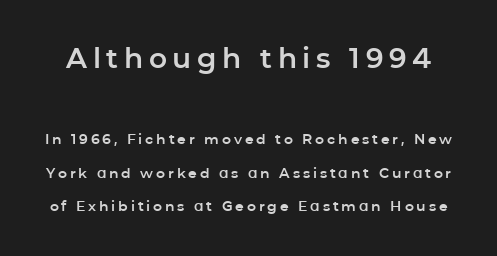
{"serif": "no", "italic": "no", "width": "normal", "stroke_contrast": "low", "x_height": "medium", "monospaced": "no", "underline": "no", "line_spacing": "loose", "line_spacing_ratio": 2.41, "letter_spacing": "wide", "letter_spacing_em": 0.2, "larger_block": "first", "size_ratio": 2.0, "glyph_px": 28}
